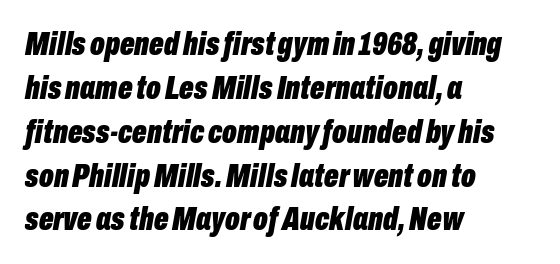
Q: Is the text bold? A: Yes.
Q: Is the text italic (slanted)? A: Yes, it leans right by about 10 degrees.
Q: Is the text underlined? A: No.
Q: How is the paragraph aligned? A: Left-aligned.
Q: Is the spacing between letters normal or unusually wide? A: Normal.
Q: Is the spacing between lines tight, normal or loose? A: Normal.
Q: Width (condensed, normal, or wide)? A: Condensed.
Q: Stroke contrast? A: Low.
Q: x-height? A: Medium.
Q: Monospaced? A: No.
